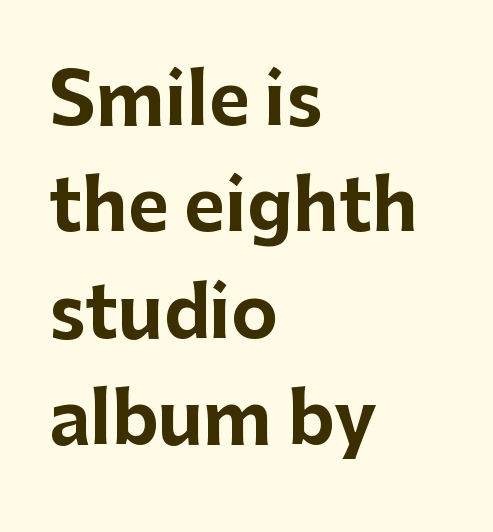
The image shows 71 px bold sans-serif type, upright; set left-aligned, normal line spacing (1.5x), normal letter spacing, not underlined; low stroke contrast and a medium x-height.
